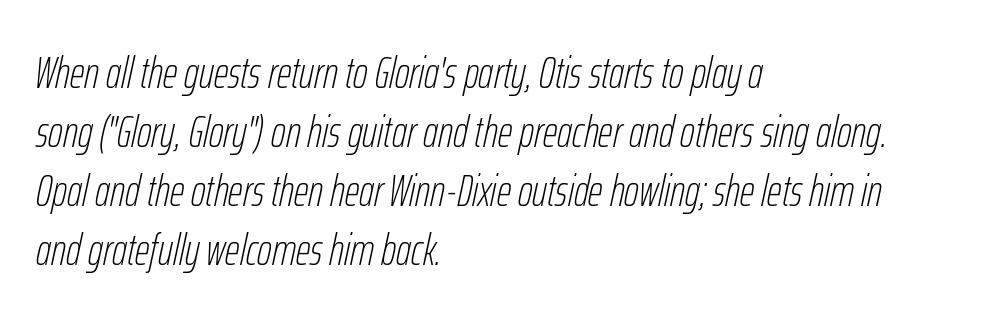
Q: Is the text bold? A: No.
Q: Is the text italic (slanted)? A: Yes, it leans right by about 12 degrees.
Q: Is the text underlined? A: No.
Q: How is the paragraph aligned? A: Left-aligned.
Q: Is the spacing between letters normal or unusually wide? A: Normal.
Q: Is the spacing between lines tight, normal or loose? A: Normal.
Q: Width (condensed, normal, or wide)? A: Condensed.
Q: Stroke contrast? A: Low.
Q: x-height? A: Medium.
Q: Monospaced? A: No.
